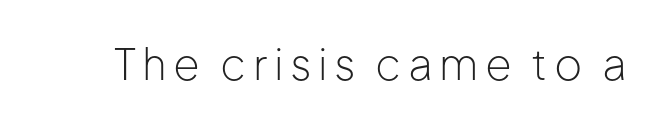
{"serif": "no", "italic": "no", "bold": "no", "weight": "light", "width": "normal", "stroke_contrast": "low", "x_height": "medium", "monospaced": "no", "underline": "no", "glyph_px": 43}
